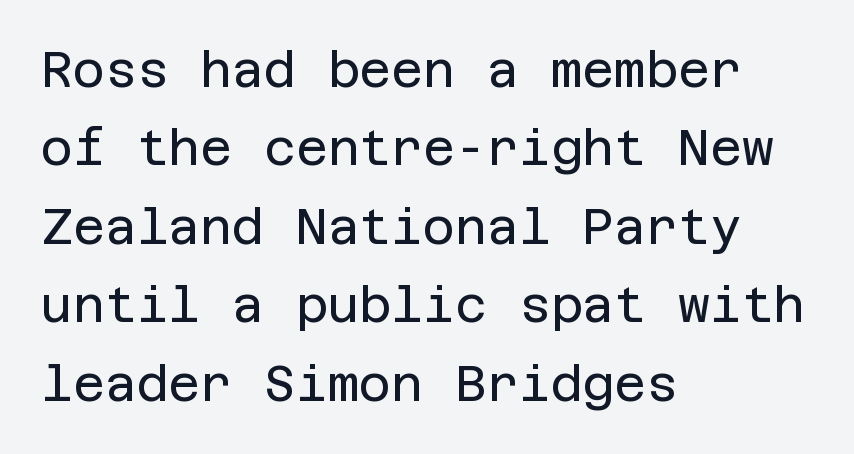
Letter spacing: default. The typeface has the unassuming heft of standard copy or less. Nobody drew a line under any word here. I'd call this a sans setting — the letters go barefoot. Rows of type keep a routine distance in the vertical direction.
